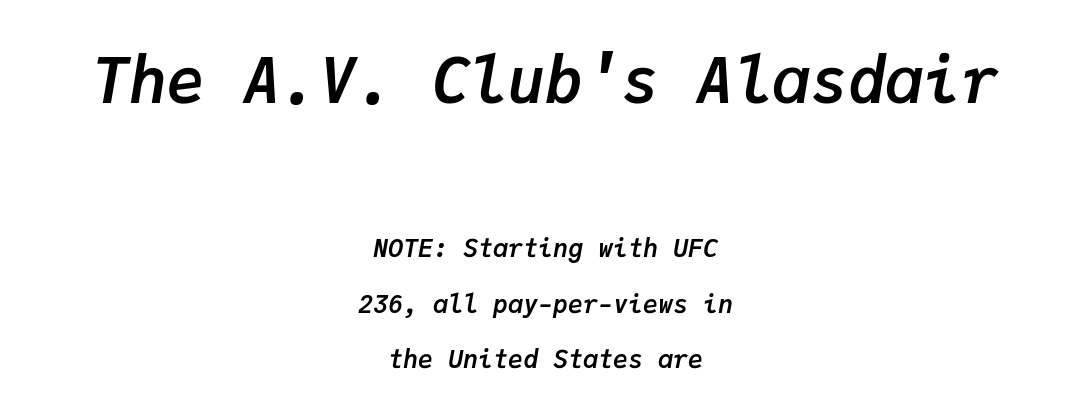
The face used here is monospaced, like something from a code editor. Compared with a flush-left layout, this one balances lines on the center instead. The leading is generous, giving the passage an open texture. Look at the tracking — it's just the regular setting, nothing added. Words float on clear page, feet unadorned.
